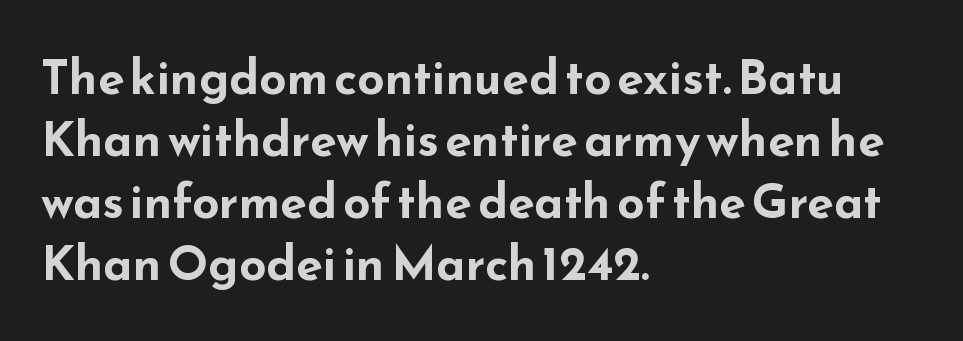
The image shows 48 px bold, wide sans-serif type, upright; set left-aligned, normal line spacing (1.29x), normal letter spacing, not underlined; low stroke contrast and a small x-height.
